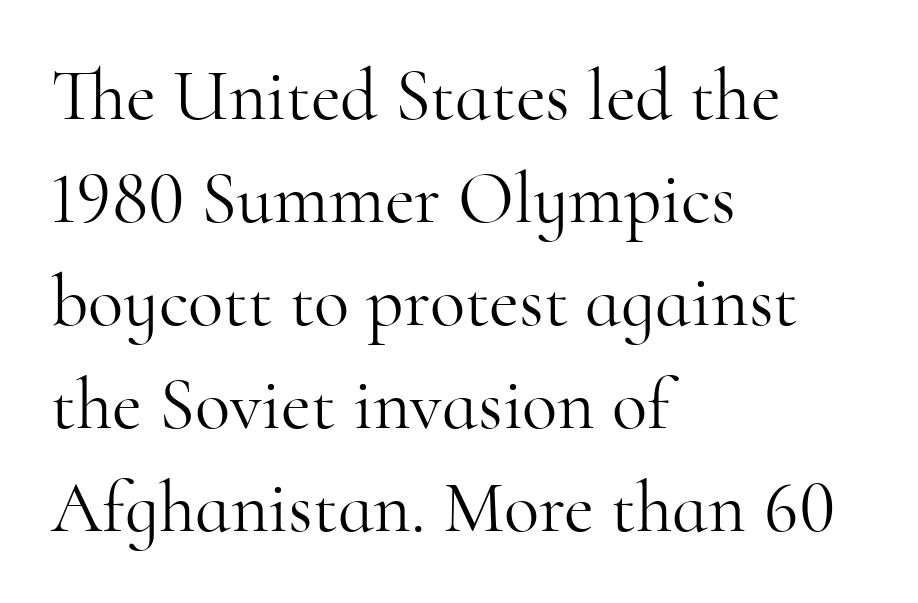
{"serif": "yes", "italic": "no", "bold": "no", "weight": "light", "width": "normal", "stroke_contrast": "high", "x_height": "small", "monospaced": "no", "underline": "no", "align": "left", "line_spacing": "normal", "line_spacing_ratio": 1.41, "letter_spacing": "normal", "letter_spacing_em": 0.0, "glyph_px": 73}
